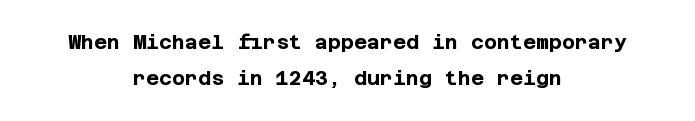
Q: Is the text bold? A: Yes.
Q: Is the text italic (slanted)? A: No, it is upright.
Q: Is the text underlined? A: No.
Q: How is the paragraph aligned? A: Centered.
Q: Is the spacing between letters normal or unusually wide? A: Normal.
